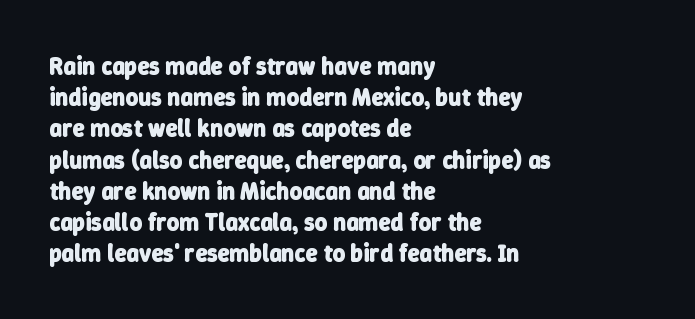
The image shows 24 px bold type; set left-aligned, normal line spacing (1.3x), normal letter spacing, not underlined.
